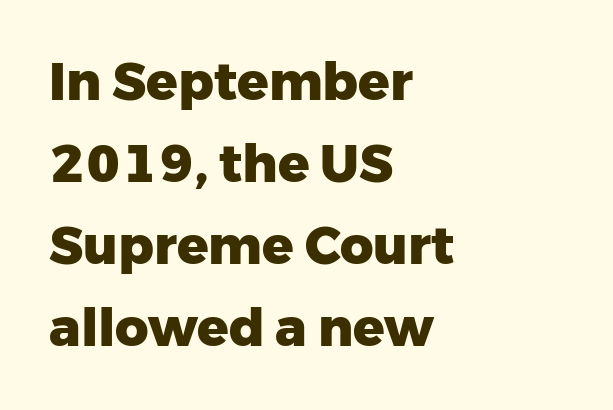
{"serif": "no", "italic": "no", "bold": "yes", "weight": "heavy", "width": "normal", "stroke_contrast": "low", "x_height": "medium", "monospaced": "no", "underline": "no", "align": "left", "line_spacing": "normal", "line_spacing_ratio": 1.58, "letter_spacing": "normal", "letter_spacing_em": 0.0, "glyph_px": 52}
